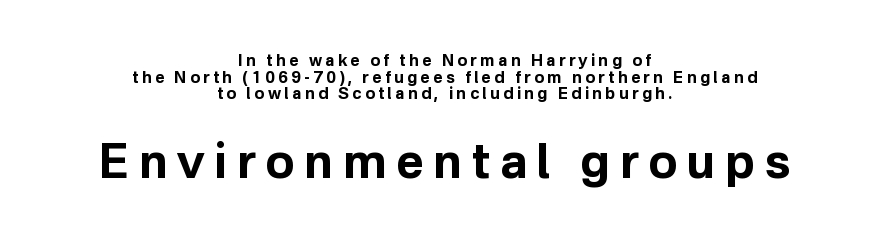
{"serif": "no", "italic": "no", "bold": "yes", "weight": "bold", "width": "normal", "stroke_contrast": "low", "x_height": "medium", "monospaced": "no", "underline": "no", "align": "center", "line_spacing": "tight", "line_spacing_ratio": 1.04, "letter_spacing": "wide", "letter_spacing_em": 0.21, "larger_block": "second", "size_ratio": 2.94, "glyph_px": 47}
